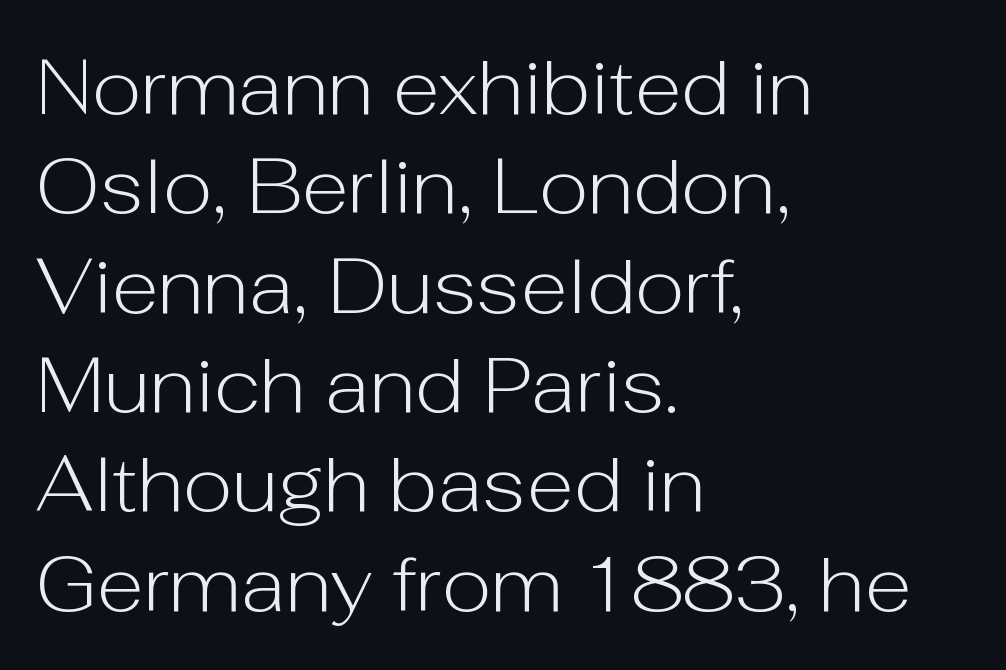
The image shows 77 px light sans-serif type, upright; set left-aligned, normal line spacing (1.29x), normal letter spacing, not underlined; low stroke contrast and a medium x-height.
